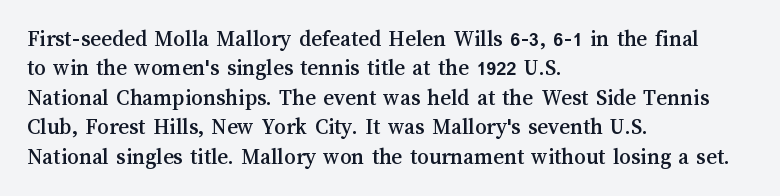
The image shows 23 px text type, upright; set left-aligned, normal line spacing (1.28x), normal letter spacing, not underlined.
